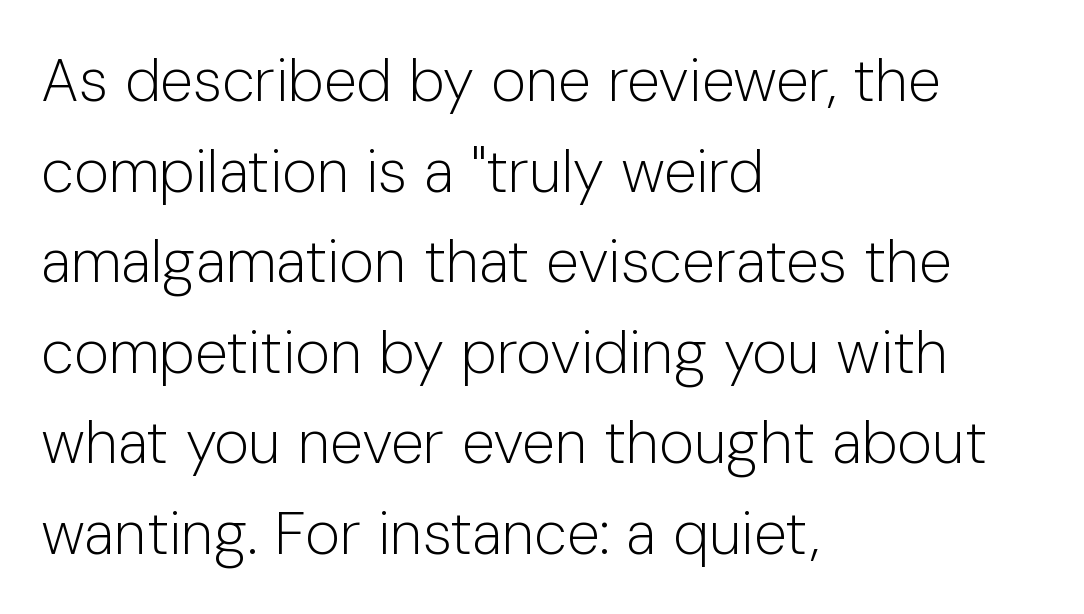
{"serif": "no", "italic": "no", "bold": "no", "weight": "light", "width": "normal", "stroke_contrast": "low", "x_height": "medium", "monospaced": "no", "underline": "no", "align": "left", "line_spacing": "normal", "line_spacing_ratio": 1.51, "letter_spacing": "normal", "letter_spacing_em": 0.0, "glyph_px": 60}
